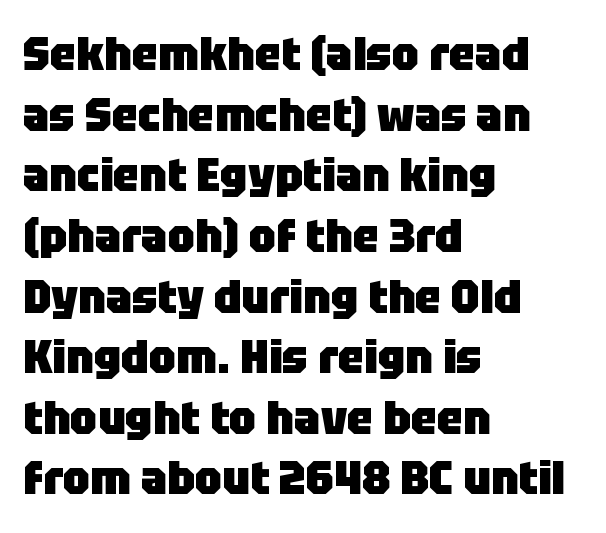
Q: Is the text bold? A: Yes.
Q: Is the text italic (slanted)? A: No, it is upright.
Q: Is the typeface a serif or a sans-serif typeface? A: Sans-serif.
Q: Is the text underlined? A: No.
Q: How is the paragraph aligned? A: Left-aligned.
Q: Is the spacing between letters normal or unusually wide? A: Normal.
Q: Is the spacing between lines tight, normal or loose? A: Normal.
Q: Width (condensed, normal, or wide)? A: Normal.
Q: Stroke contrast? A: Low.
Q: x-height? A: Large.
Q: Monospaced? A: No.
